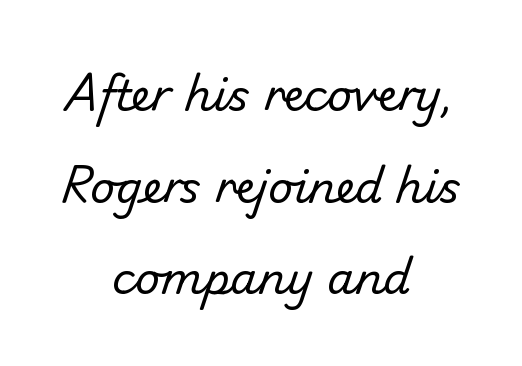
Weight: in the light-to-regular range. The space directly below the letters is spotless. This sample uses plain, unmodified letter spacing. The typeface chosen for these lines omits serifs. Vertical spacing — loose.
